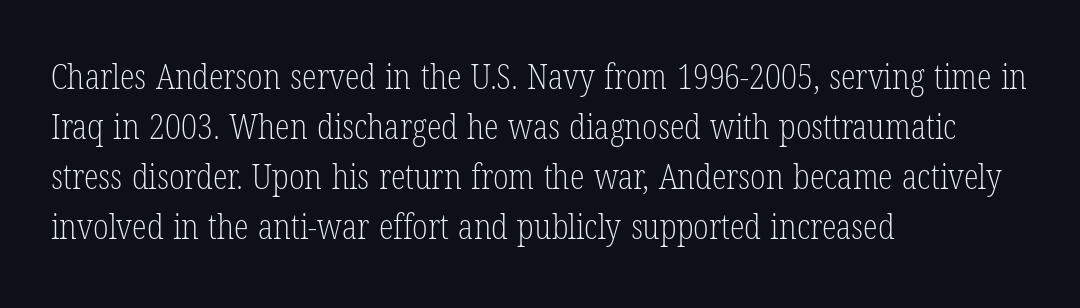
{"serif": "yes", "italic": "no", "bold": "no", "weight": "light", "width": "condensed", "stroke_contrast": "low", "x_height": "medium", "monospaced": "no", "underline": "no", "align": "left", "line_spacing": "normal", "line_spacing_ratio": 1.47, "letter_spacing": "normal", "letter_spacing_em": 0.0, "glyph_px": 34}
